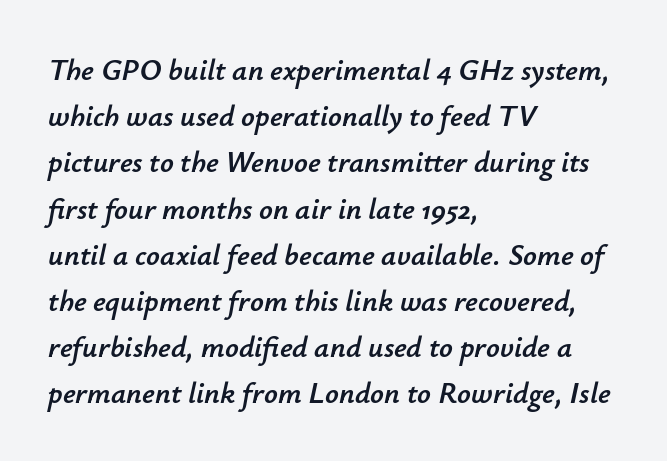
Q: Is the text italic (slanted)? A: Yes, it leans right by about 12 degrees.
Q: Is the text underlined? A: No.
Q: How is the paragraph aligned? A: Left-aligned.
Q: Is the spacing between letters normal or unusually wide? A: Normal.
Q: Is the spacing between lines tight, normal or loose? A: Normal.
Q: Width (condensed, normal, or wide)? A: Normal.
Q: Stroke contrast? A: Low.
Q: x-height? A: Small.
Q: Monospaced? A: No.
